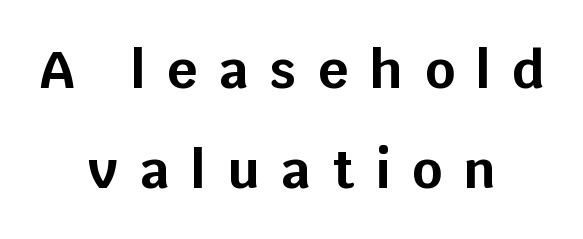
The foot of each line stays bare and open. Do the letters lean? They stand straight. The type family on display is of the sans-serif kind. You could not count columns in this text — the font is proportionally spaced. Strokes here are thick enough to call this a true bold. The gaps between neighbouring characters are conspicuously large.
